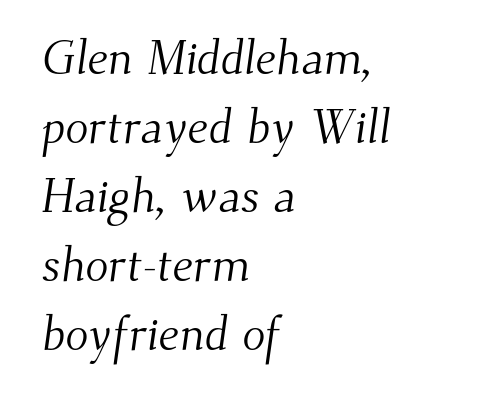
The image shows 48 px light serif type; set left-aligned, normal line spacing (1.44x), normal letter spacing, not underlined; medium stroke contrast and a small x-height.
